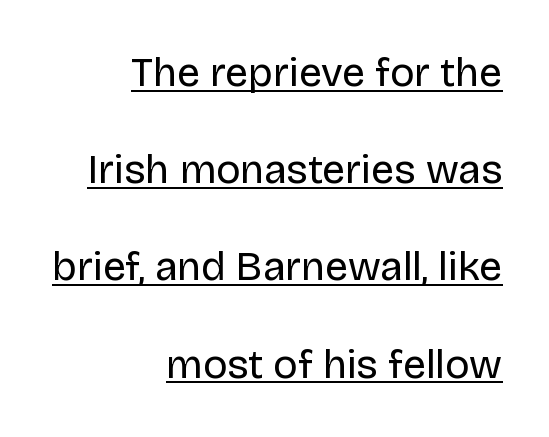
{"serif": "no", "italic": "no", "bold": "no", "weight": "regular", "width": "normal", "stroke_contrast": "low", "x_height": "large", "monospaced": "no", "underline": "yes", "align": "right", "line_spacing": "loose", "line_spacing_ratio": 2.37, "letter_spacing": "normal", "letter_spacing_em": 0.0, "glyph_px": 41}
